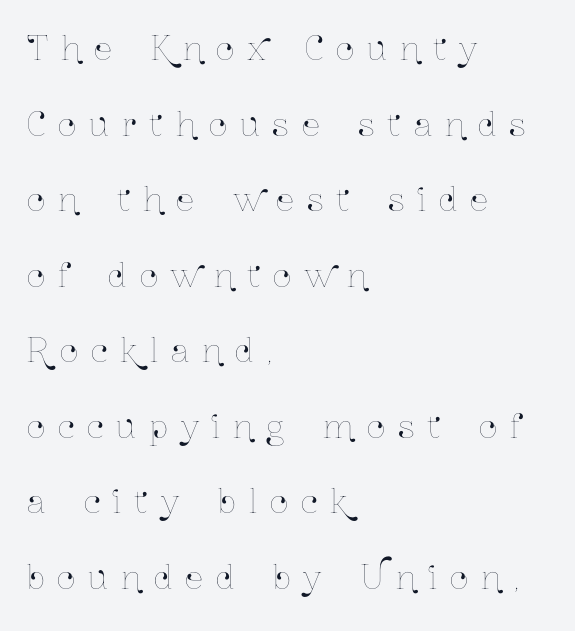
Q: Is the text italic (slanted)? A: No, it is upright.
Q: Is the text underlined? A: No.
Q: How is the paragraph aligned? A: Left-aligned.
Q: Is the spacing between letters normal or unusually wide? A: Unusually wide.
Q: Is the spacing between lines tight, normal or loose? A: Loose.
Q: Width (condensed, normal, or wide)? A: Condensed.
Q: Stroke contrast? A: Low.
Q: x-height? A: Medium.
Q: Monospaced? A: No.
